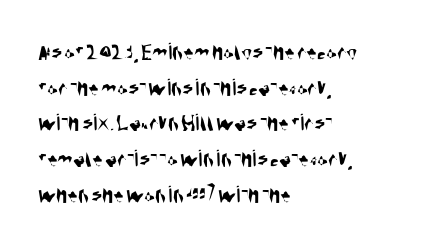
Q: Is the text underlined? A: No.
Q: How is the paragraph aligned? A: Left-aligned.
Q: Is the spacing between letters normal or unusually wide? A: Normal.
Q: Is the spacing between lines tight, normal or loose? A: Normal.
